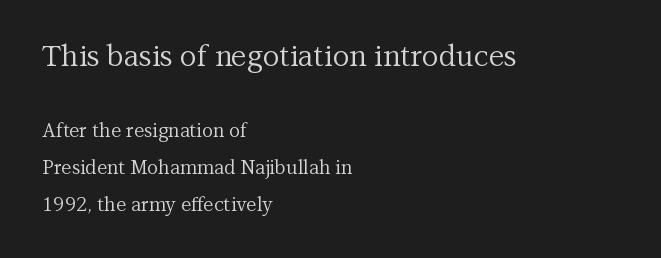
Each new line begins a long way beneath the previous one. The type family on display is of the serif kind. A typesetter would call this proportional, since set widths differ per character. Check the space under the baseline: it is left empty. No italicization has been applied; the sample stays upright. Line beginnings align vertically; line endings do not.
